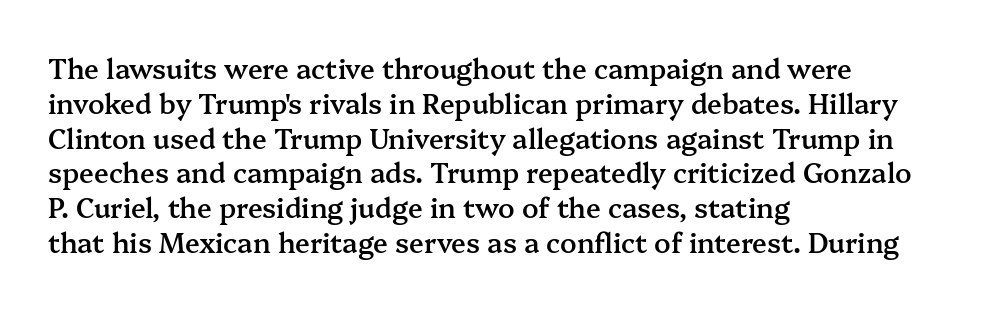
{"italic": "no", "bold": "semi", "underline": "no", "align": "left", "line_spacing": "normal", "line_spacing_ratio": 1.29, "letter_spacing": "normal", "letter_spacing_em": 0.0, "glyph_px": 27}
